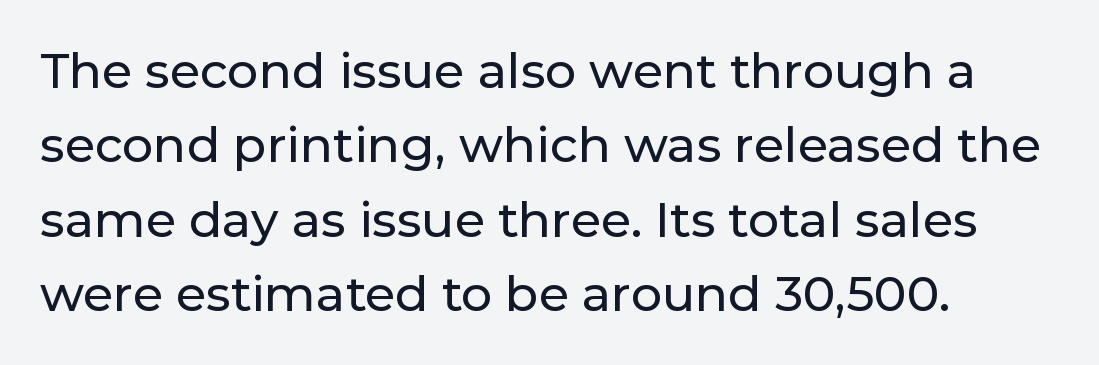
{"serif": "no", "italic": "no", "width": "normal", "stroke_contrast": "low", "x_height": "medium", "monospaced": "no", "underline": "no", "align": "left", "line_spacing": "normal", "line_spacing_ratio": 1.52, "letter_spacing": "normal", "letter_spacing_em": 0.0, "glyph_px": 49}
